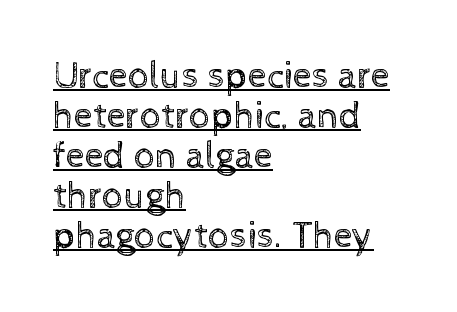
The image shows 38 px regular-weight type, upright; set left-aligned, tight line spacing (1.05x), normal letter spacing, underlined; a medium x-height.
